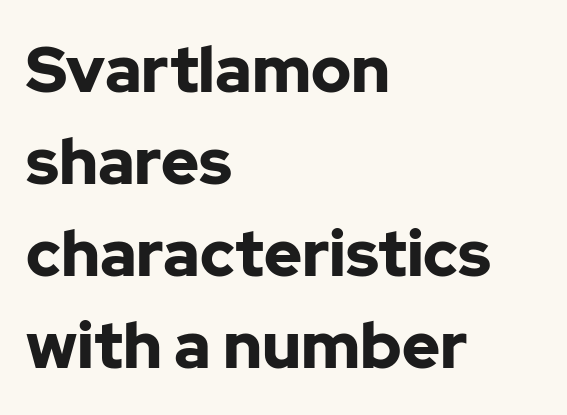
Q: Is the text bold? A: Yes.
Q: Is the text italic (slanted)? A: No, it is upright.
Q: Is the typeface a serif or a sans-serif typeface? A: Sans-serif.
Q: Is the text underlined? A: No.
Q: How is the paragraph aligned? A: Left-aligned.
Q: Is the spacing between letters normal or unusually wide? A: Normal.
Q: Is the spacing between lines tight, normal or loose? A: Normal.
Q: Width (condensed, normal, or wide)? A: Normal.
Q: Stroke contrast? A: Low.
Q: x-height? A: Medium.
Q: Monospaced? A: No.
